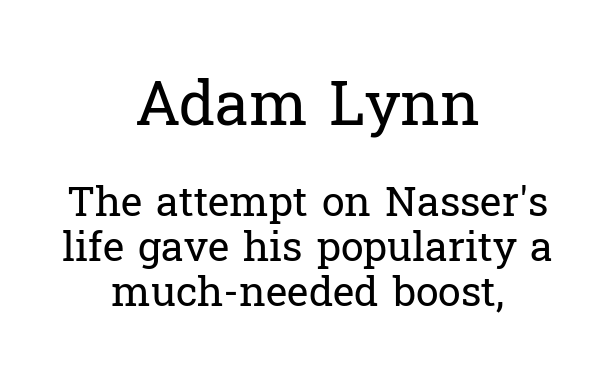
The whitespace from short lines is split evenly between both sides. Does the lettering tilt? It doesn't — this is upright. This sample has the flowing, uneven cadence of proportional lettering. On a weight scale, this lands at 450 or below.
